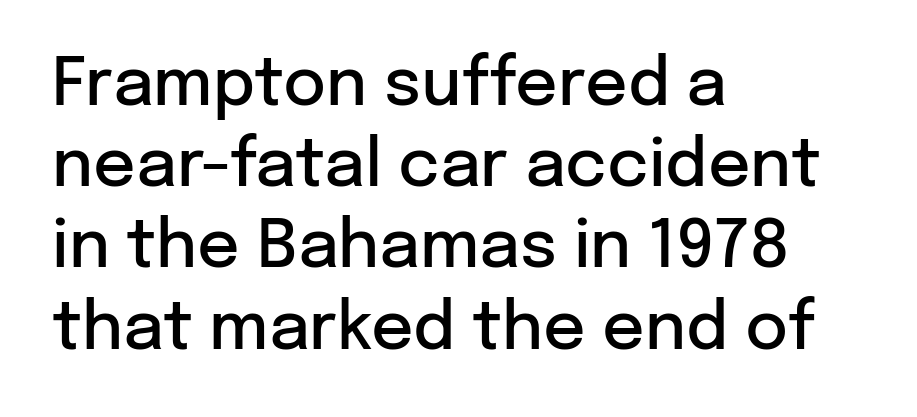
Q: Is the text bold? A: Semi-bold.
Q: Is the text italic (slanted)? A: No, it is upright.
Q: Is the typeface a serif or a sans-serif typeface? A: Sans-serif.
Q: Is the text underlined? A: No.
Q: How is the paragraph aligned? A: Left-aligned.
Q: Is the spacing between letters normal or unusually wide? A: Normal.
Q: Width (condensed, normal, or wide)? A: Normal.
Q: Stroke contrast? A: Low.
Q: x-height? A: Medium.
Q: Monospaced? A: No.
